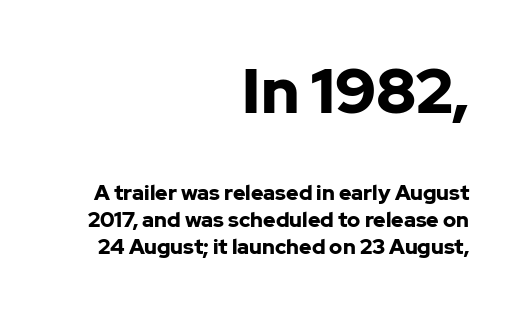
The image shows 63 px bold sans-serif type, upright; set right-aligned, normal line spacing (1.27x), normal letter spacing, not underlined; the first (top) block is 3.0x larger; low stroke contrast and a medium x-height.
